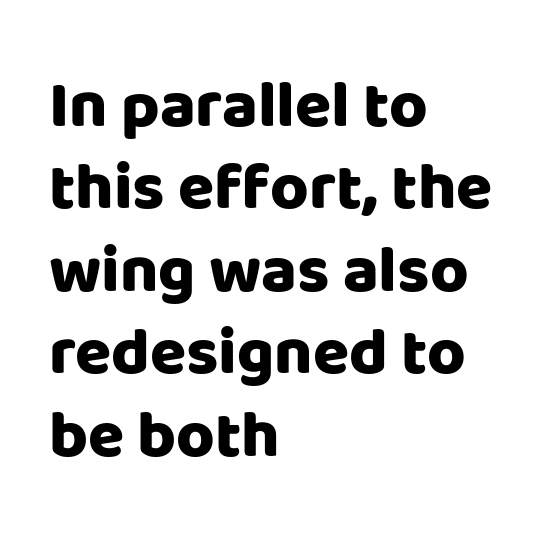
There is no visible air inserted between adjacent glyphs. Serif or sans? Sans — the stroke terminals are bare. The vertical gap from one line to the next is medium. Descender tails drop into unmarked territory. Leftover space on each line is placed entirely after the last word. The glyphs have the mass of a bold cut.
